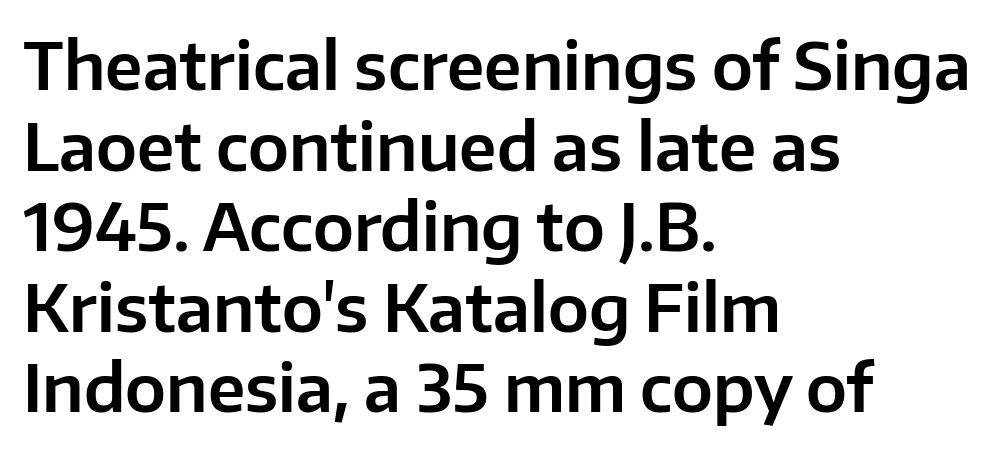
{"serif": "no", "italic": "no", "width": "normal", "stroke_contrast": "low", "x_height": "medium", "monospaced": "no", "underline": "no", "align": "left", "line_spacing_ratio": 1.24, "letter_spacing": "normal", "letter_spacing_em": 0.0, "glyph_px": 65}
